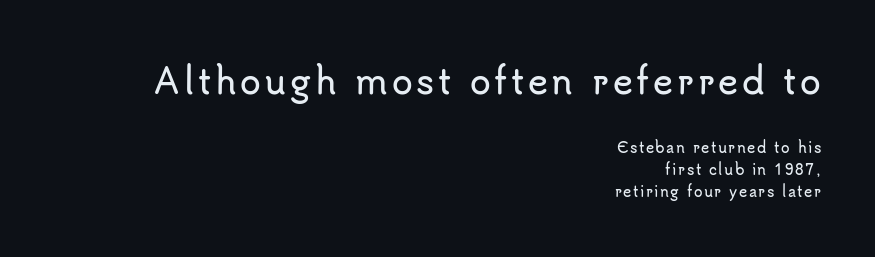
Is there much room between lines? A standard amount, neither cramped nor airy. Is there any slant? The stems are plumb. Here the designer chose a conventional face with non-uniform glyph widths. Descenders are the only things crossing below the line. The earlier block is typeset at a bigger size than the later block.
